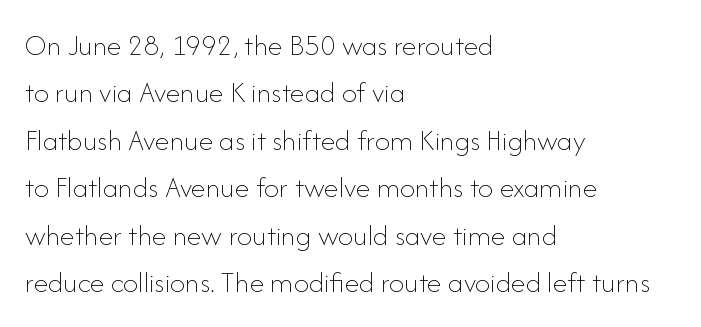
Q: Is the text bold? A: No.
Q: Is the text italic (slanted)? A: No, it is upright.
Q: Is the text underlined? A: No.
Q: How is the paragraph aligned? A: Left-aligned.
Q: Is the spacing between letters normal or unusually wide? A: Normal.
Q: Is the spacing between lines tight, normal or loose? A: Normal.
Q: Width (condensed, normal, or wide)? A: Normal.
Q: Stroke contrast? A: Low.
Q: x-height? A: Small.
Q: Monospaced? A: No.
